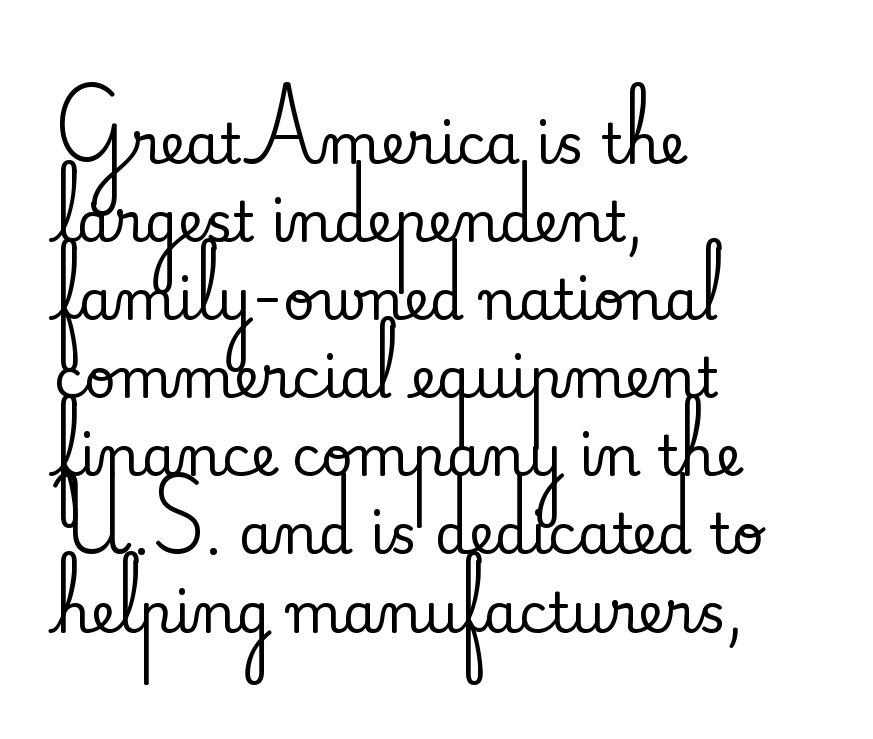
The image shows 55 px serif type, upright; set left-aligned, normal line spacing (1.42x), normal letter spacing, not underlined; medium stroke contrast and a small x-height.
